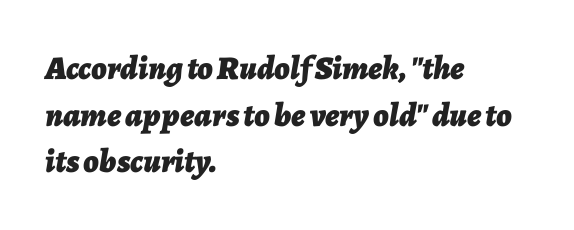
The image shows 33 px bold type, italic (leaning right); set left-aligned, normal line spacing (1.41x), normal letter spacing, not underlined; low stroke contrast and a medium x-height.
